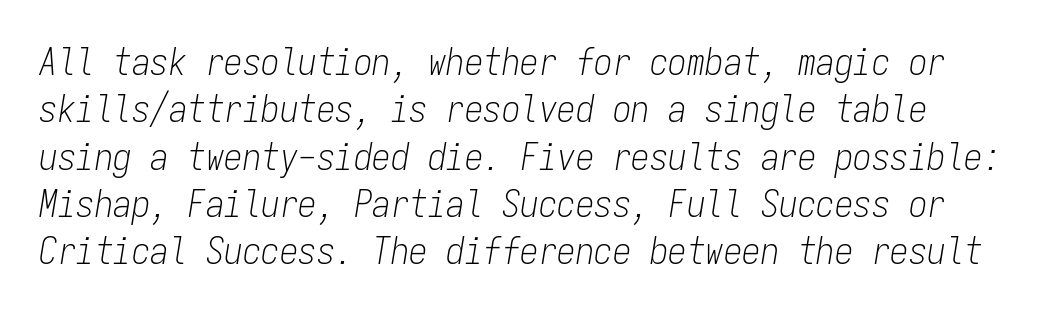
Q: Is the text bold? A: No.
Q: Is the text italic (slanted)? A: Yes, it leans right by about 9 degrees.
Q: Is the text underlined? A: No.
Q: Is the spacing between letters normal or unusually wide? A: Normal.
Q: Is the spacing between lines tight, normal or loose? A: Normal.
Q: Width (condensed, normal, or wide)? A: Condensed.
Q: Stroke contrast? A: Low.
Q: x-height? A: Medium.
Q: Monospaced? A: Yes.
